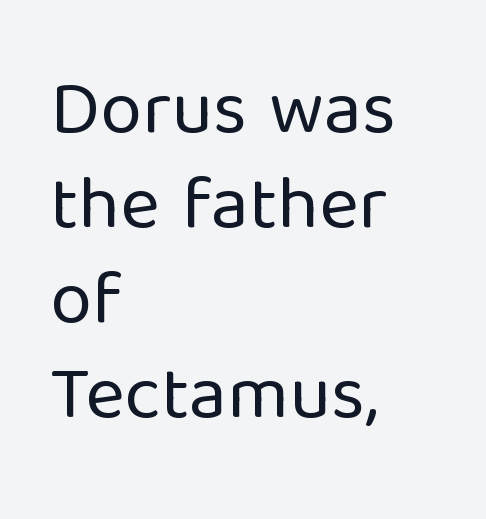
The text was rendered using a sans face with plain stroke endings. The text block is weighted toward the left margin, trailing off unevenly rightward. Note the varied advance widths — an 'i' is clearly narrower than an 'm'. You could call the tracking neutral — neither tight nor loose.
